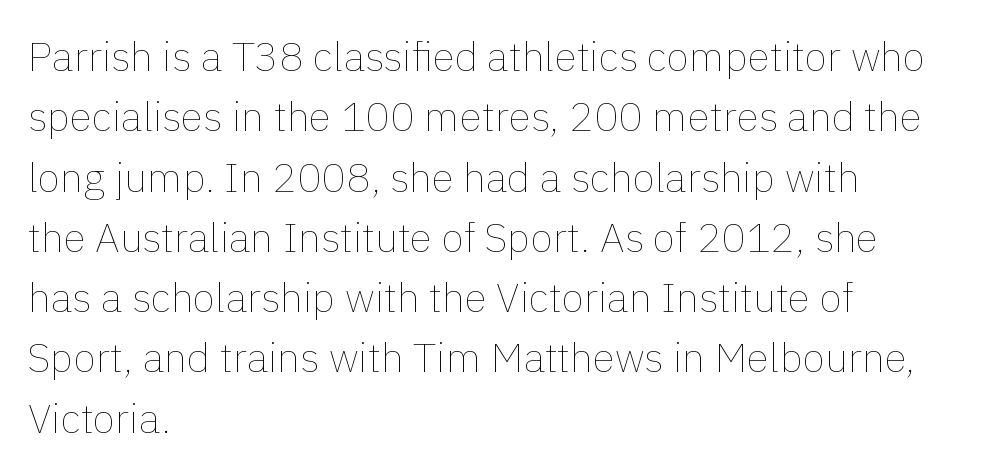
The image shows 41 px thin type, upright; set left-aligned, normal line spacing (1.47x), normal letter spacing, not underlined; a medium x-height.
